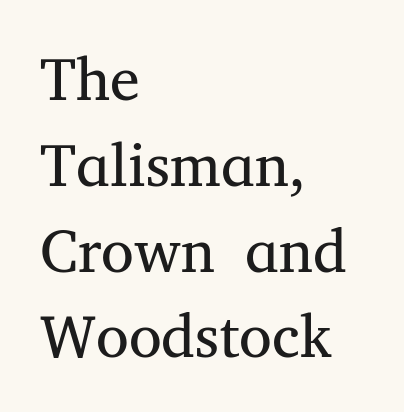
{"serif": "yes", "italic": "no", "bold": "no", "weight": "regular", "width": "normal", "stroke_contrast": "medium", "x_height": "medium", "monospaced": "no", "underline": "no", "align": "left", "line_spacing": "normal", "line_spacing_ratio": 1.43, "letter_spacing": "normal", "letter_spacing_em": 0.0, "glyph_px": 60}
